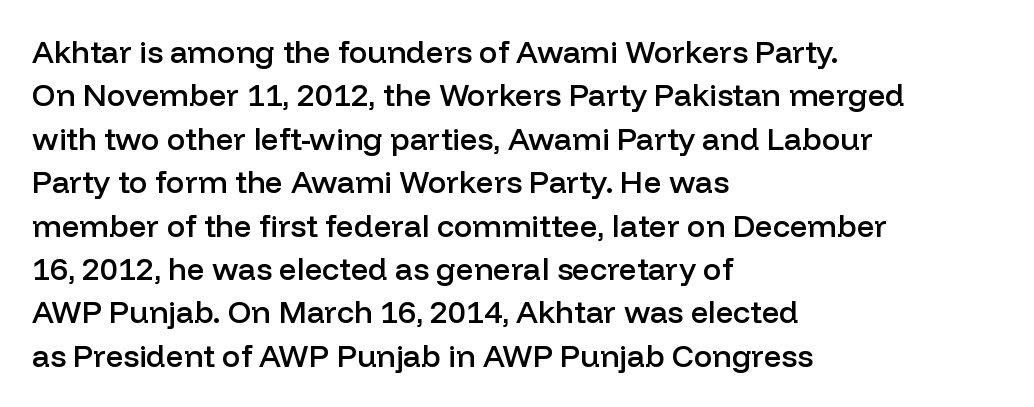
Leading matches the norm, producing a regular column. Left-aligned paragraph, ragged on the right. These lines are composed in type without serifs. Beneath every word, the page is bare. Letter spacing: default.
